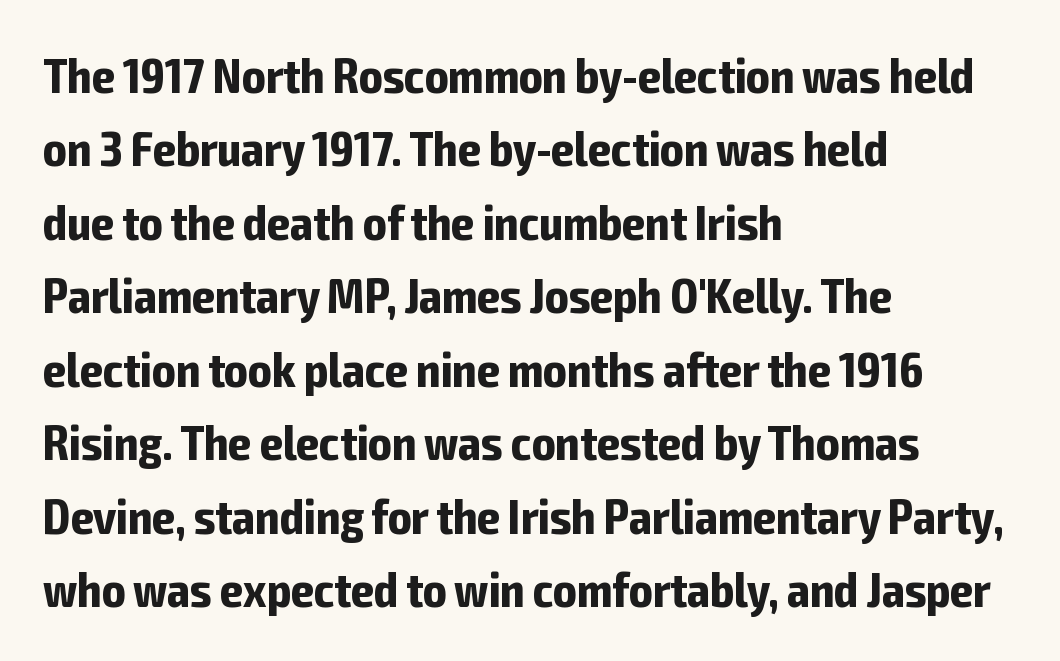
{"serif": "no", "italic": "no", "bold": "yes", "weight": "bold", "width": "condensed", "stroke_contrast": "low", "x_height": "medium", "monospaced": "no", "underline": "no", "align": "left", "line_spacing": "normal", "line_spacing_ratio": 1.5, "letter_spacing": "normal", "letter_spacing_em": 0.0, "glyph_px": 49}
